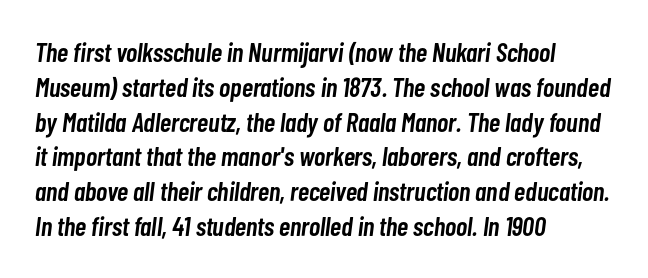
{"italic": "yes", "lean": "right", "slant_degrees": 7, "bold": "semi", "underline": "no", "align": "left", "line_spacing": "normal", "line_spacing_ratio": 1.29, "letter_spacing": "normal", "letter_spacing_em": 0.0, "glyph_px": 27}
